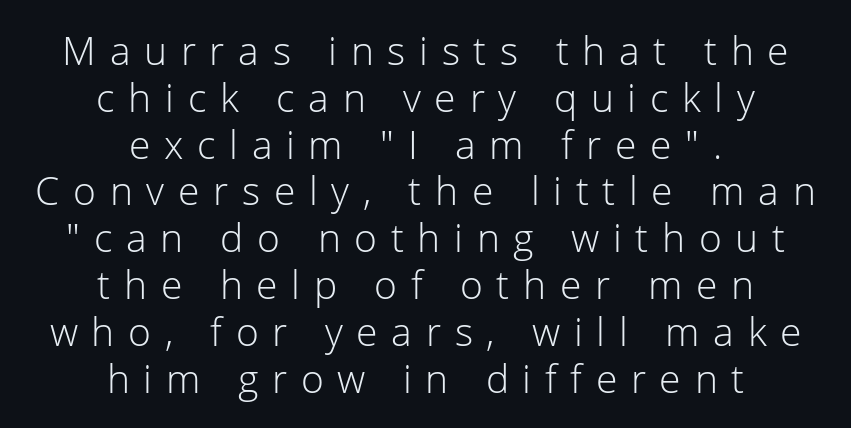
This rendering employs a face without finishing strokes, i.e., a sans-serif. The strip under each line holds only bare page. Ordinary non-slanted type is in use. Short note: letters widely spaced.
